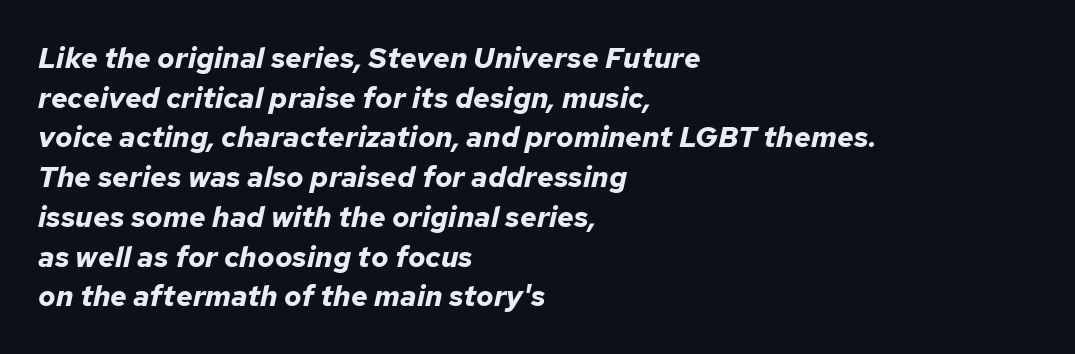
The image shows 29 px bold type, italic (leaning right); set left-aligned, normal line spacing (1.37x), normal letter spacing, not underlined; low stroke contrast and a medium x-height.
